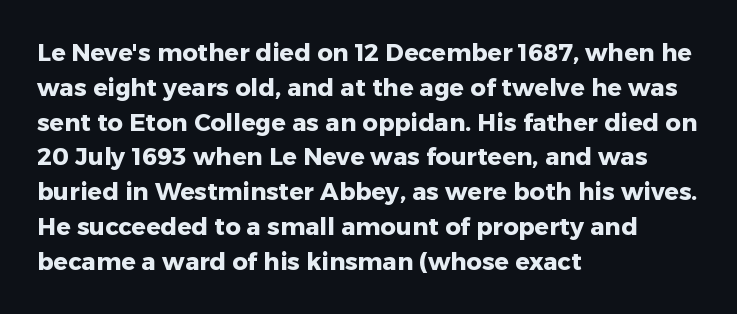
{"italic": "no", "bold": "yes", "underline": "no", "align": "left", "line_spacing": "normal", "line_spacing_ratio": 1.45, "letter_spacing": "normal", "letter_spacing_em": 0.0, "glyph_px": 24}
